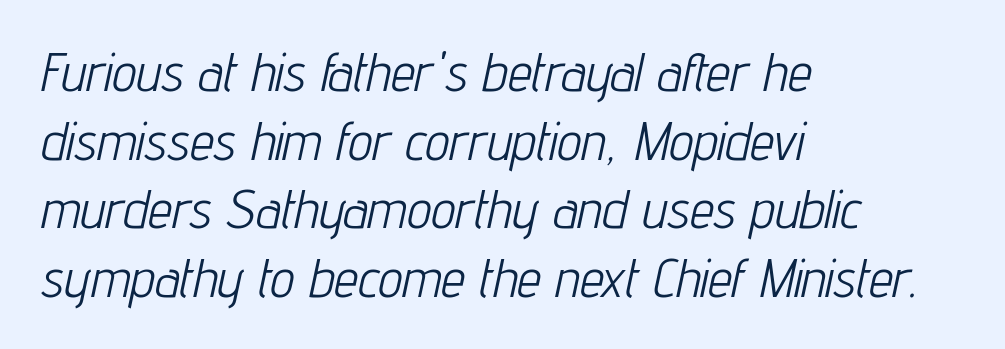
The image shows 54 px light, condensed type, italic (leaning right); set left-aligned, normal line spacing (1.27x), normal letter spacing, not underlined; low stroke contrast and a medium x-height.
